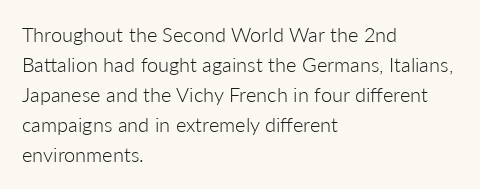
Q: Is the text bold? A: No.
Q: Is the text italic (slanted)? A: No, it is upright.
Q: Is the text underlined? A: No.
Q: How is the paragraph aligned? A: Left-aligned.
Q: Is the spacing between letters normal or unusually wide? A: Normal.
Q: Is the spacing between lines tight, normal or loose? A: Normal.
